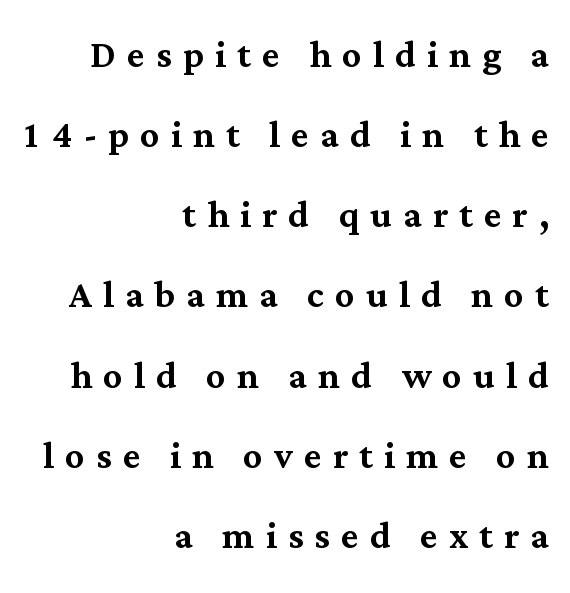
The image shows 48 px serif type, upright; set right-aligned, normal line spacing (1.67x), unusually wide letter spacing (+0.23 em), not underlined; medium stroke contrast and a medium x-height.
